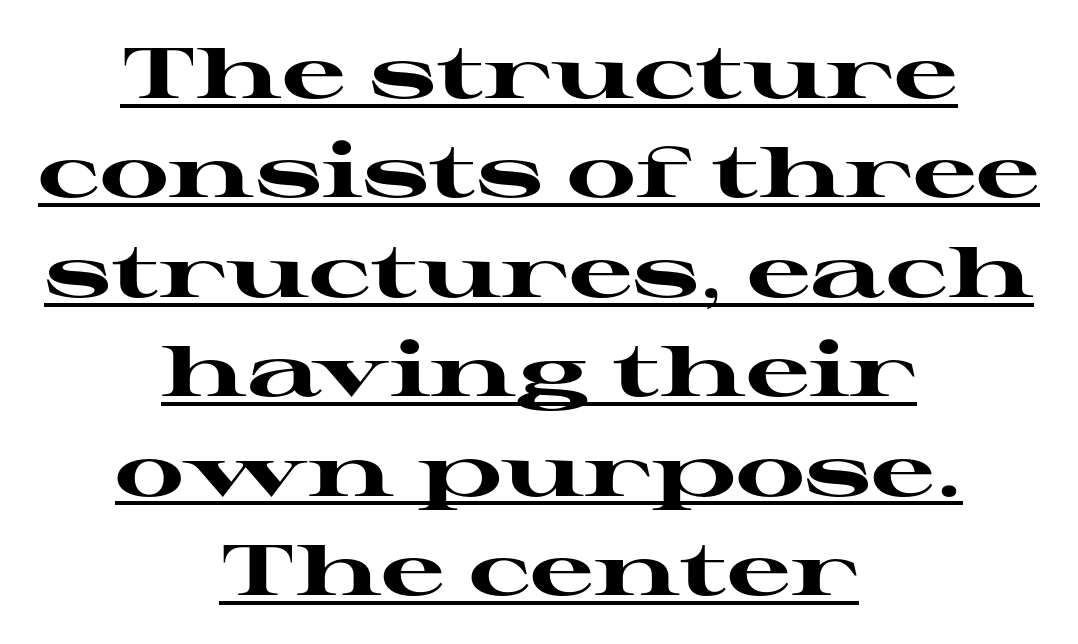
The image shows 71 px heavy, wide serif type, upright; set centered, normal line spacing (1.4x), normal letter spacing, underlined; high stroke contrast and a medium x-height.
